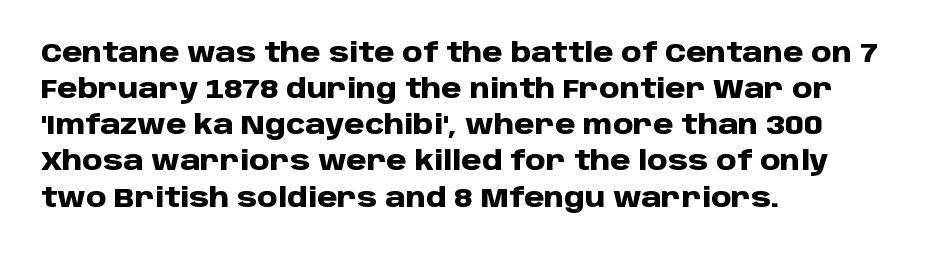
Clear beneath every line of the passage. The typography opts for an upright posture over an oblique one. Evenly set lines give the paragraph a standard silhouette. Standard letterfit; no display-style spreading of the glyphs. The compositor pushed each line to the left boundary.
